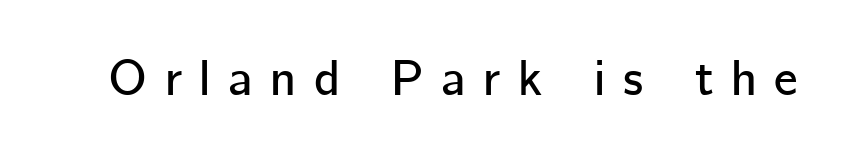
This sample uses an upright cut, with every glyph sitting square on the baseline. Look at the bottom of the vertical strokes: they stop flat, with no serifs. Observe the wide spacing: letters keep a clear distance from each other. You could not count columns in this text — the font is proportionally spaced. Each row of text sits above clean, open space.
